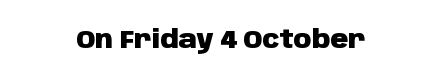
{"italic": "no", "bold": "yes", "underline": "no", "align": "center", "letter_spacing": "normal", "letter_spacing_em": 0.0, "glyph_px": 25}
